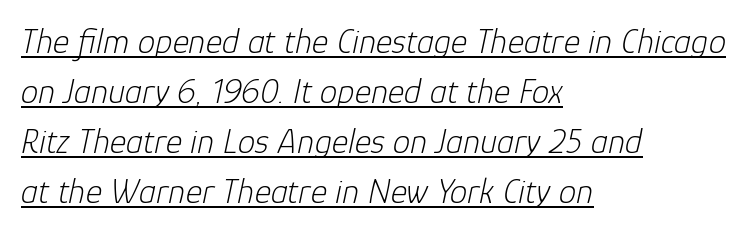
{"italic": "yes", "lean": "right", "slant_degrees": 12, "bold": "no", "weight": "light", "width": "normal", "stroke_contrast": "low", "x_height": "medium", "monospaced": "no", "underline": "yes", "align": "left", "line_spacing": "normal", "line_spacing_ratio": 1.43, "letter_spacing": "normal", "letter_spacing_em": 0.0, "glyph_px": 35}
